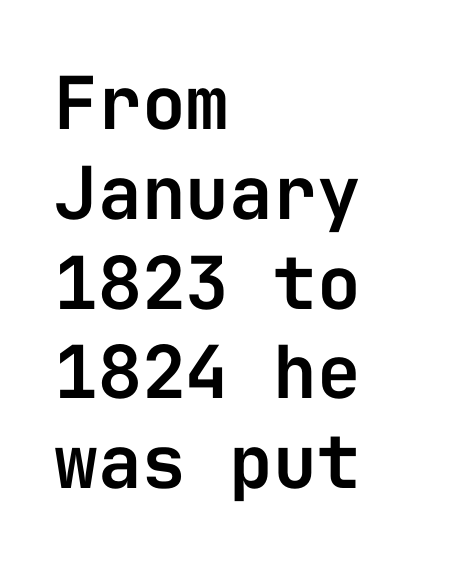
These lines stack with their left ends in a neat column. Notice how the stems are strictly vertical — no italics here. No word sits above an underline. This sample has the even, mechanical cadence of fixed-width lettering.
